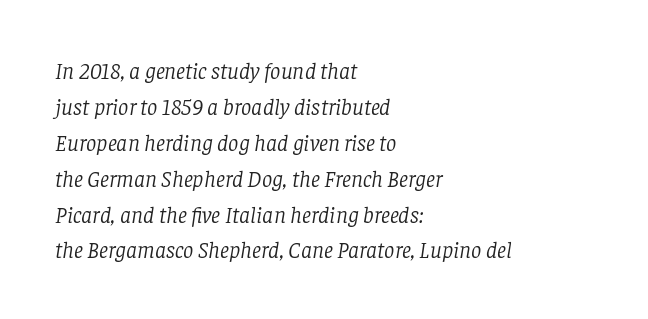
The image shows 23 px text type, italic (leaning right); set left-aligned, normal line spacing (1.56x), normal letter spacing, not underlined.
